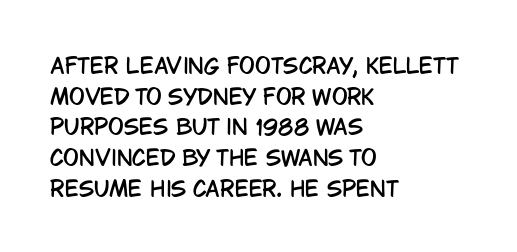
{"italic": "no", "underline": "no", "align": "left", "line_spacing": "normal", "line_spacing_ratio": 1.46, "letter_spacing": "normal", "letter_spacing_em": 0.0, "glyph_px": 21}
